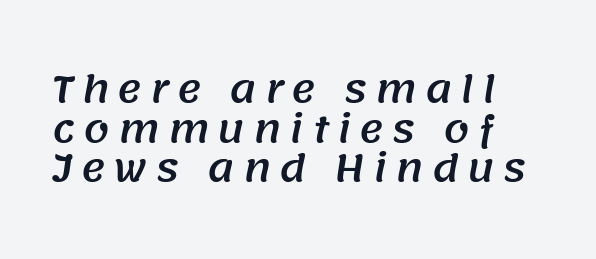
Q: Is the typeface a serif or a sans-serif typeface? A: Sans-serif.
Q: Is the text underlined? A: No.
Q: How is the paragraph aligned? A: Left-aligned.
Q: Is the spacing between letters normal or unusually wide? A: Unusually wide.
Q: Is the spacing between lines tight, normal or loose? A: Tight.
Q: Width (condensed, normal, or wide)? A: Normal.
Q: Stroke contrast? A: Medium.
Q: x-height? A: Large.
Q: Monospaced? A: No.
